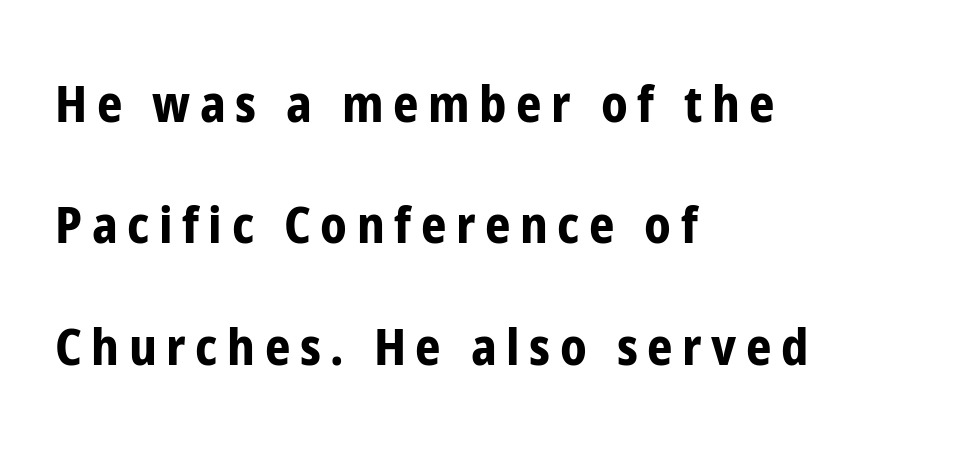
Q: Is the text bold? A: Yes.
Q: Is the text italic (slanted)? A: No, it is upright.
Q: Is the typeface a serif or a sans-serif typeface? A: Sans-serif.
Q: Is the text underlined? A: No.
Q: How is the paragraph aligned? A: Left-aligned.
Q: Is the spacing between lines tight, normal or loose? A: Loose.
Q: Width (condensed, normal, or wide)? A: Condensed.
Q: Stroke contrast? A: Low.
Q: x-height? A: Medium.
Q: Monospaced? A: No.
